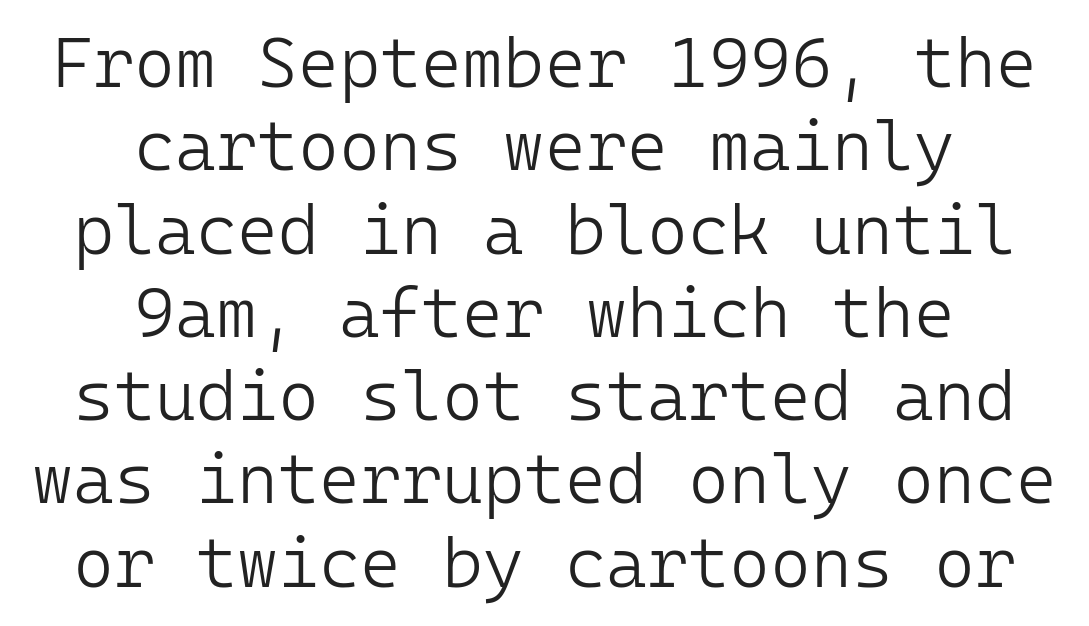
{"serif": "no", "italic": "no", "bold": "no", "weight": "light", "width": "normal", "stroke_contrast": "low", "x_height": "medium", "monospaced": "yes", "underline": "no", "align": "center", "line_spacing_ratio": 1.19, "letter_spacing": "normal", "letter_spacing_em": 0.0, "glyph_px": 70}
